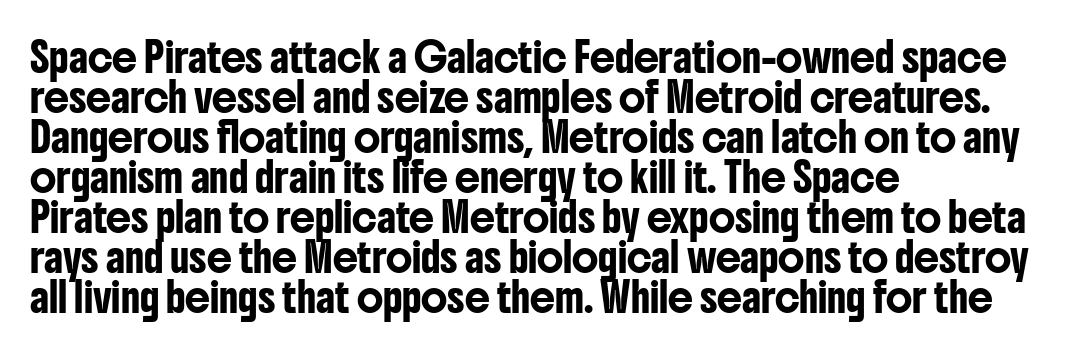
{"serif": "no", "italic": "no", "width": "condensed", "stroke_contrast": "low", "x_height": "medium", "monospaced": "no", "underline": "no", "align": "left", "line_spacing": "normal", "line_spacing_ratio": 1.43, "letter_spacing": "normal", "letter_spacing_em": 0.0, "glyph_px": 28}
